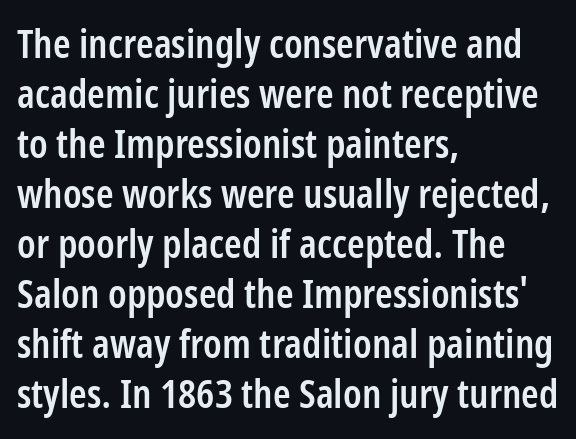
The image shows 40 px semibold, condensed sans-serif type, upright; set left-aligned, normal line spacing (1.25x), normal letter spacing, not underlined; low stroke contrast and a medium x-height.
